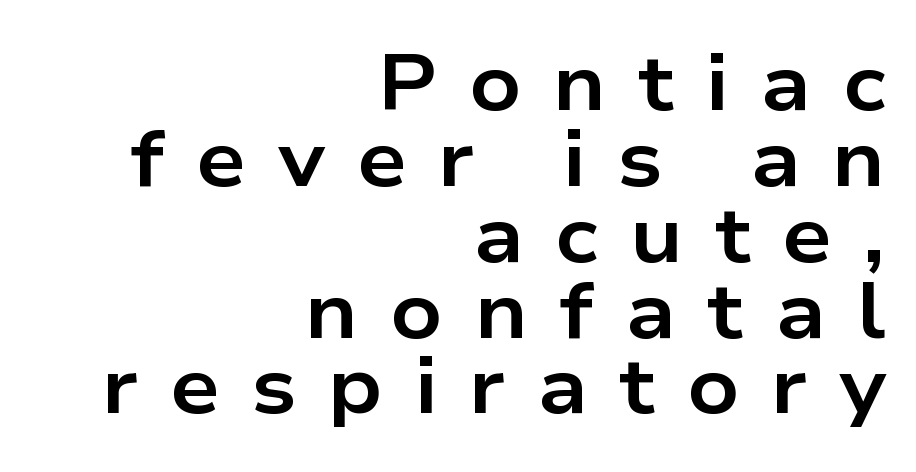
The image shows 79 px bold, wide sans-serif type, upright; set right-aligned, tight line spacing (0.96x), unusually wide letter spacing (+0.4 em), not underlined; low stroke contrast and a medium x-height.
